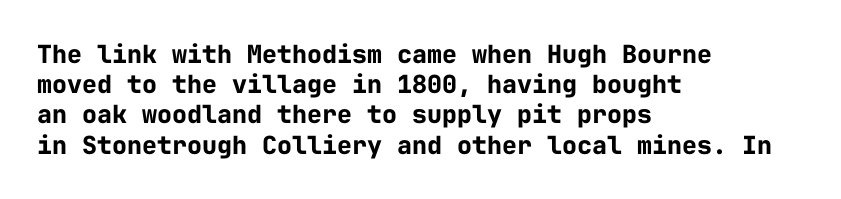
The passage shown is emphatically bold. The space directly below the letters is spotless. Tracking here is standard; glyphs follow each other at the usual distance. Where is the straight margin? On the left.
